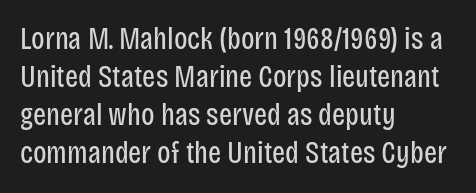
Q: Is the text bold? A: No.
Q: Is the text italic (slanted)? A: No, it is upright.
Q: Is the typeface a serif or a sans-serif typeface? A: Sans-serif.
Q: Is the text underlined? A: No.
Q: How is the paragraph aligned? A: Left-aligned.
Q: Is the spacing between letters normal or unusually wide? A: Normal.
Q: Width (condensed, normal, or wide)? A: Condensed.
Q: Stroke contrast? A: Low.
Q: x-height? A: Large.
Q: Monospaced? A: No.
